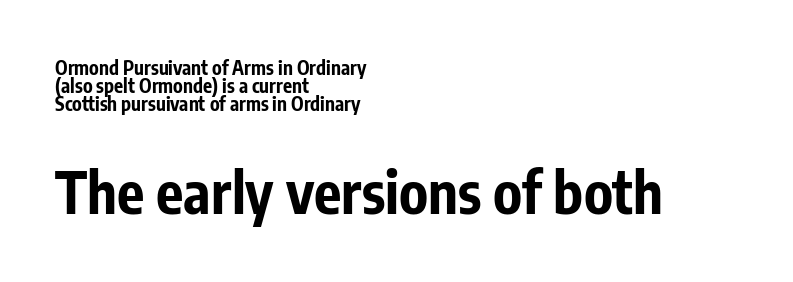
{"serif": "no", "italic": "no", "bold": "yes", "weight": "bold", "width": "condensed", "stroke_contrast": "low", "x_height": "medium", "monospaced": "no", "underline": "no", "align": "left", "line_spacing": "tight", "line_spacing_ratio": 0.95, "letter_spacing": "normal", "letter_spacing_em": 0.0, "larger_block": "second", "size_ratio": 3.0, "glyph_px": 57}
